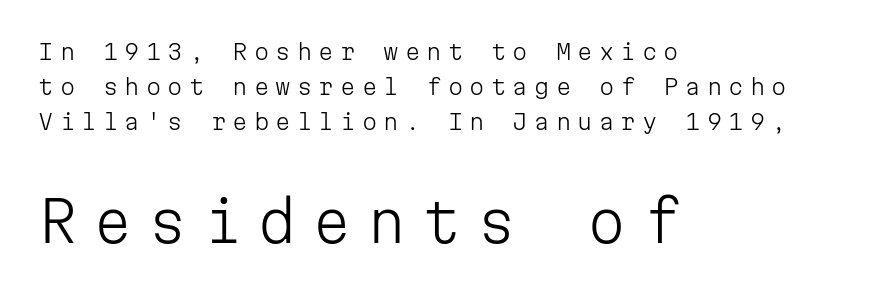
{"serif": "no", "italic": "no", "bold": "no", "weight": "light", "width": "normal", "stroke_contrast": "low", "x_height": "medium", "monospaced": "yes", "underline": "no", "align": "left", "line_spacing": "normal", "line_spacing_ratio": 1.58, "letter_spacing": "wide", "letter_spacing_em": 0.28, "larger_block": "second", "size_ratio": 2.55, "glyph_px": 56}
